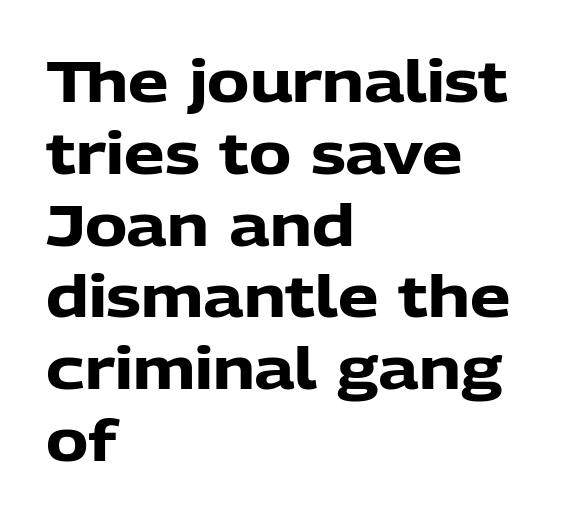
Q: Is the text bold? A: Yes.
Q: Is the text italic (slanted)? A: No, it is upright.
Q: Is the typeface a serif or a sans-serif typeface? A: Sans-serif.
Q: Is the text underlined? A: No.
Q: How is the paragraph aligned? A: Left-aligned.
Q: Is the spacing between letters normal or unusually wide? A: Normal.
Q: Is the spacing between lines tight, normal or loose? A: Normal.
Q: Width (condensed, normal, or wide)? A: Normal.
Q: Stroke contrast? A: Low.
Q: x-height? A: Medium.
Q: Monospaced? A: No.
